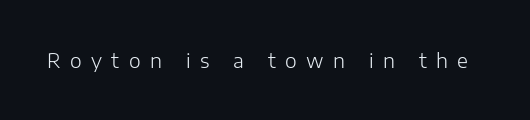
{"italic": "no", "bold": "no", "underline": "no", "letter_spacing": "wide", "letter_spacing_em": 0.47, "glyph_px": 20}
